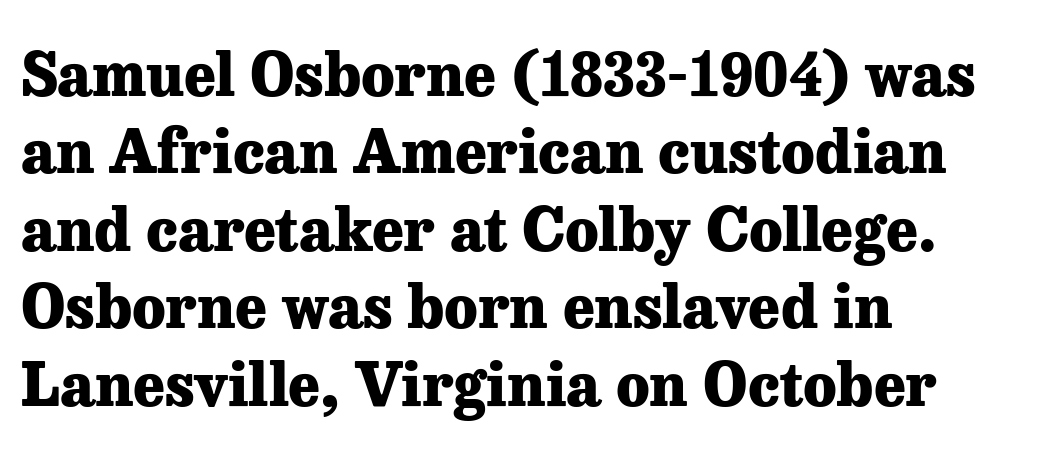
Glyph-to-glyph distance matches everyday printed text. Quick note: underline off. Left-aligned paragraph, ragged on the right. In terms of letterform style, serifs are clearly present.
